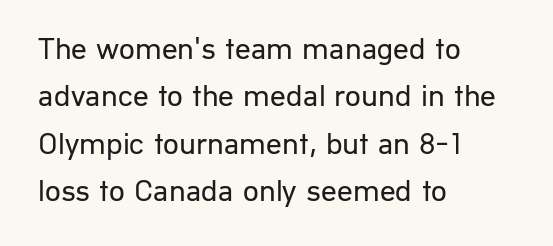
Q: Is the text bold? A: No.
Q: Is the text italic (slanted)? A: No, it is upright.
Q: Is the typeface a serif or a sans-serif typeface? A: Sans-serif.
Q: Is the text underlined? A: No.
Q: How is the paragraph aligned? A: Left-aligned.
Q: Is the spacing between letters normal or unusually wide? A: Normal.
Q: Is the spacing between lines tight, normal or loose? A: Normal.
Q: Width (condensed, normal, or wide)? A: Normal.
Q: Stroke contrast? A: Low.
Q: x-height? A: Medium.
Q: Monospaced? A: No.
